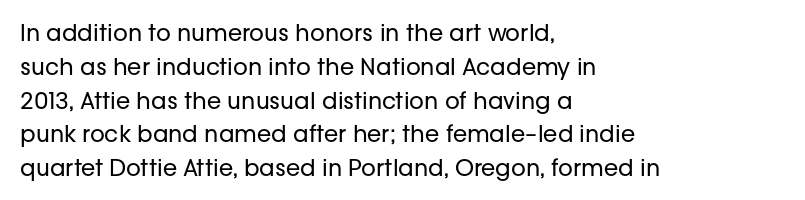
Q: Is the text bold? A: No.
Q: Is the text italic (slanted)? A: No, it is upright.
Q: Is the text underlined? A: No.
Q: How is the paragraph aligned? A: Left-aligned.
Q: Is the spacing between letters normal or unusually wide? A: Normal.
Q: Is the spacing between lines tight, normal or loose? A: Normal.
